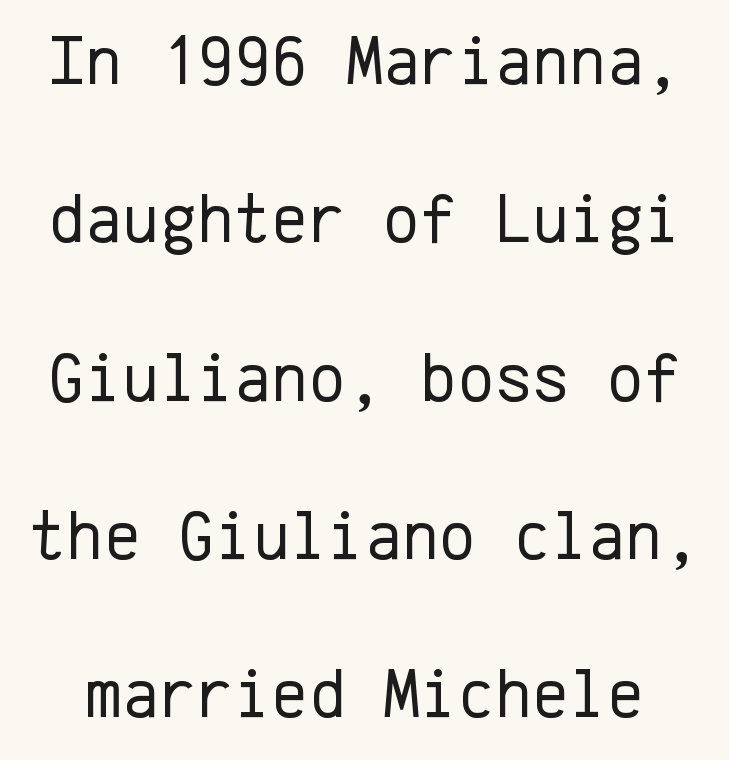
{"serif": "no", "italic": "no", "bold": "no", "weight": "regular", "width": "normal", "stroke_contrast": "low", "x_height": "medium", "monospaced": "yes", "underline": "no", "line_spacing": "loose", "line_spacing_ratio": 2.23, "letter_spacing": "normal", "letter_spacing_em": 0.0, "glyph_px": 71}
